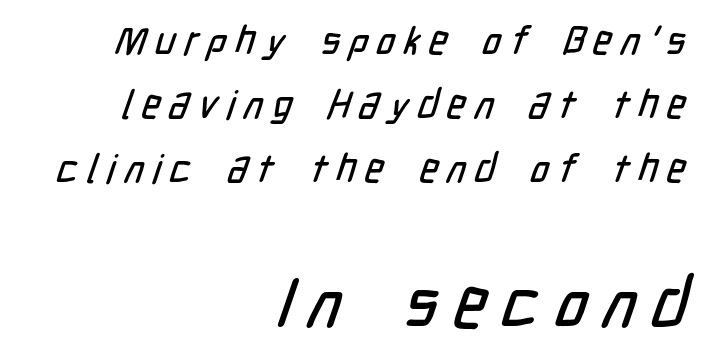
{"serif": "no", "width": "condensed", "stroke_contrast": "low", "x_height": "medium", "monospaced": "no", "underline": "no", "align": "right", "line_spacing": "normal", "line_spacing_ratio": 1.6, "letter_spacing": "wide", "letter_spacing_em": 0.22, "larger_block": "second", "size_ratio": 1.75, "glyph_px": 70}
